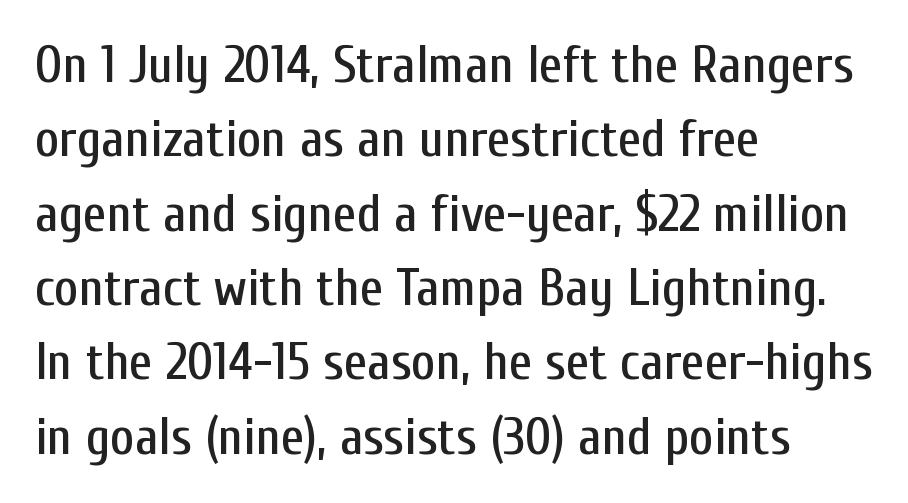
The passage shown stacks its lines at a standard gap. Ascenders rise straight up at ninety degrees. You could not count columns in this text — the font is proportionally spaced. Which margin do the lines hug? The left one — the right edge is uneven.
